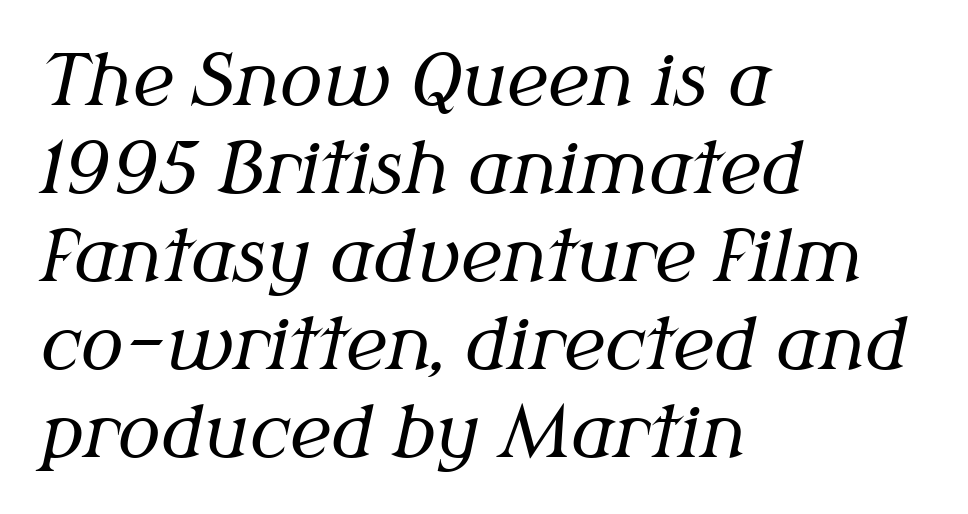
{"serif": "yes", "italic": "yes", "lean": "right", "slant_degrees": 12, "bold": "no", "weight": "regular", "width": "normal", "stroke_contrast": "medium", "x_height": "medium", "monospaced": "no", "underline": "no", "align": "left", "line_spacing_ratio": 1.24, "letter_spacing": "normal", "letter_spacing_em": 0.0, "glyph_px": 71}
